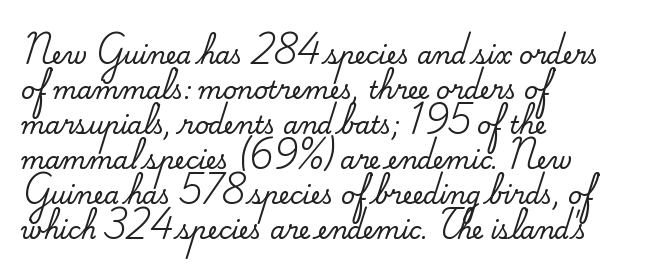
{"underline": "no", "align": "left", "line_spacing": "normal", "line_spacing_ratio": 1.46, "letter_spacing": "normal", "letter_spacing_em": 0.0, "glyph_px": 24}
